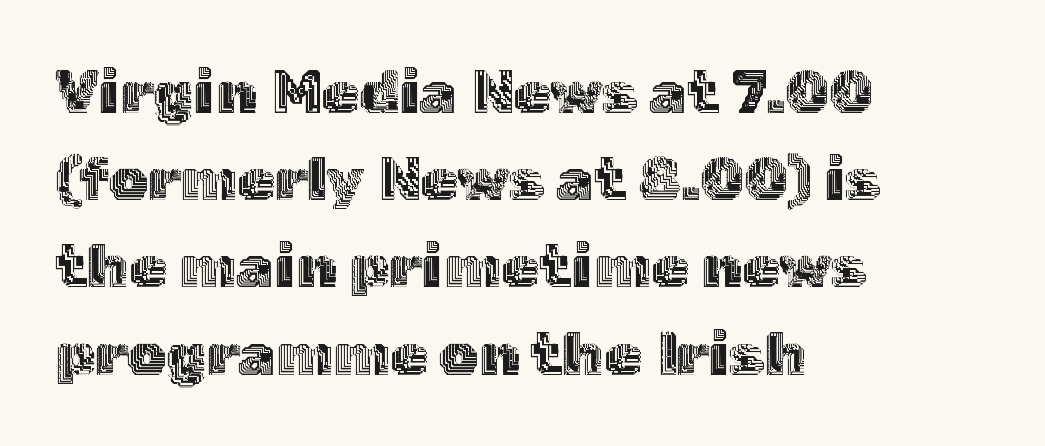
Q: Is the text italic (slanted)? A: No, it is upright.
Q: Is the text underlined? A: No.
Q: How is the paragraph aligned? A: Left-aligned.
Q: Is the spacing between letters normal or unusually wide? A: Normal.
Q: Is the spacing between lines tight, normal or loose? A: Normal.
Q: Width (condensed, normal, or wide)? A: Normal.
Q: x-height? A: Medium.
Q: Monospaced? A: No.
